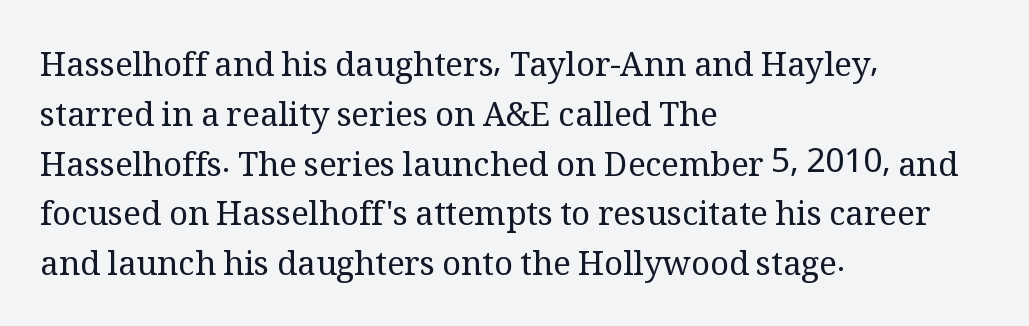
{"serif": "yes", "italic": "no", "bold": "no", "weight": "regular", "width": "normal", "stroke_contrast": "medium", "x_height": "medium", "monospaced": "no", "underline": "no", "align": "left", "line_spacing": "normal", "line_spacing_ratio": 1.51, "letter_spacing": "normal", "letter_spacing_em": 0.0, "glyph_px": 33}
